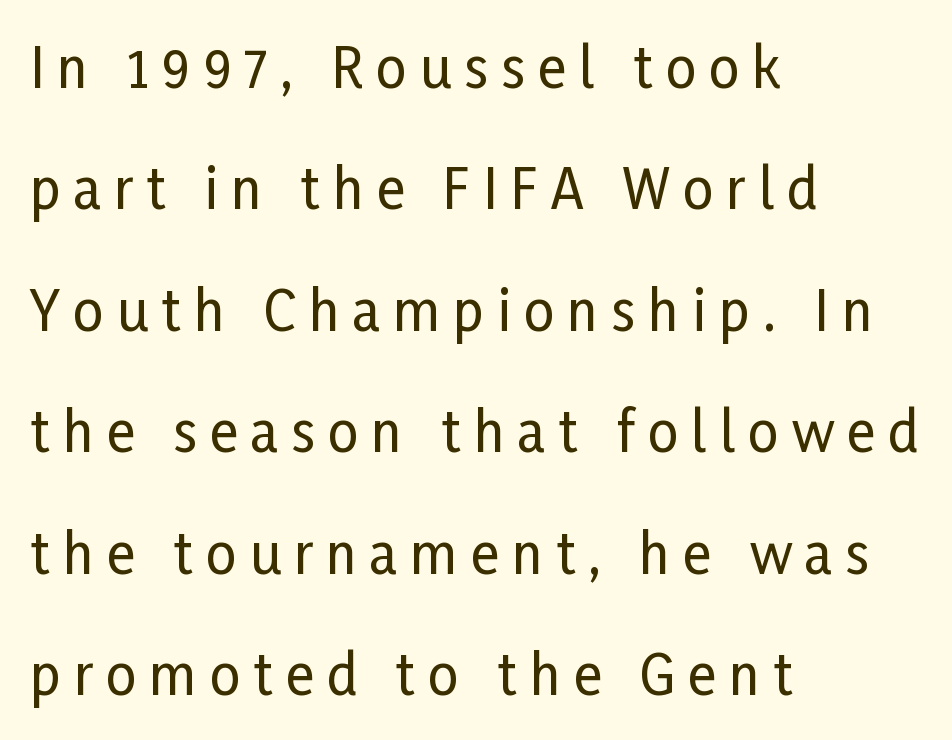
{"serif": "no", "italic": "no", "width": "condensed", "stroke_contrast": "low", "x_height": "medium", "monospaced": "no", "underline": "no", "align": "left", "line_spacing": "loose", "line_spacing_ratio": 2.25, "letter_spacing": "wide", "letter_spacing_em": 0.24, "glyph_px": 54}
